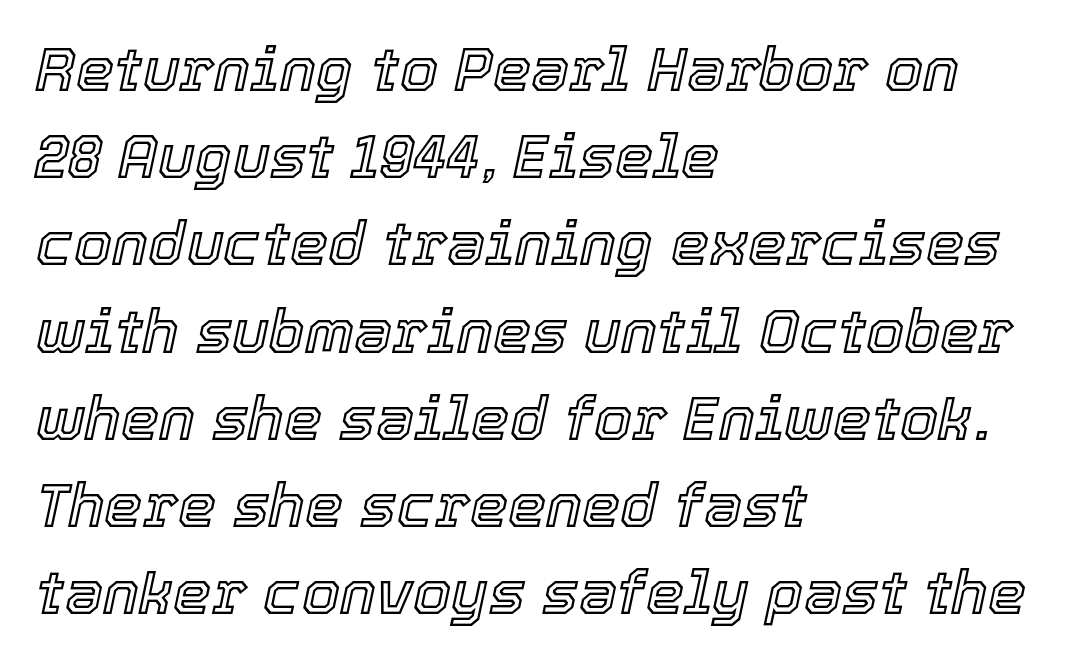
In terms of posture, this sample is oblique. Short and long lines alike share a common starting point at left. The space directly below the letters is spotless. The line-height multiplier appears to be the usual default. A typesetter would call this proportional, since set widths differ per character. Spacing between characters is what you'd get straight out of the box.
